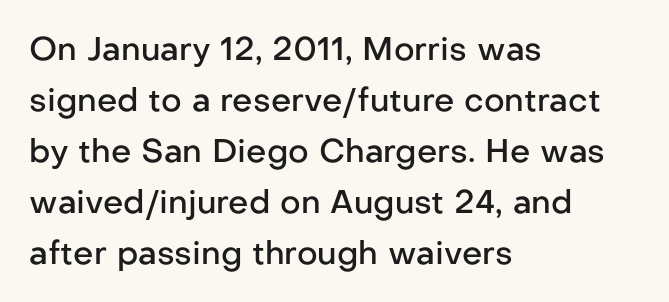
The type is set solid horizontally, with unmodified tracking. Layout note: lines flush left. I'd call this a sans setting — the letters go barefoot. These lines were composed using upright roman letters. Rows of type keep a routine distance in the vertical direction. Letters rest on an invisible, unmarked baseline.
